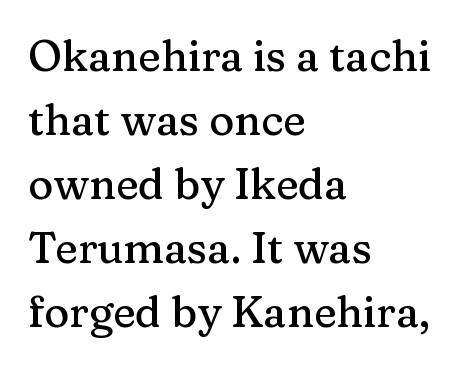
The image shows 43 px serif type, upright; set left-aligned, normal line spacing (1.49x), normal letter spacing, not underlined; medium stroke contrast and a medium x-height.
